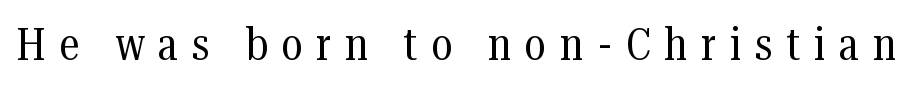
{"serif": "yes", "italic": "no", "bold": "no", "weight": "regular", "width": "condensed", "stroke_contrast": "medium", "x_height": "medium", "monospaced": "no", "underline": "no", "letter_spacing": "wide", "letter_spacing_em": 0.3, "glyph_px": 46}
